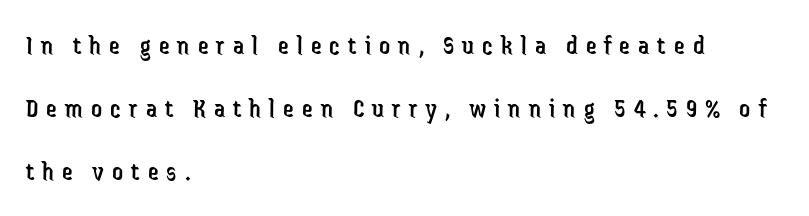
Alignment: flush left. Bare-footed words on every line. A quiet, ordinary-to-light weight characterises the typeface. Ordinary non-slanted type is in use.
